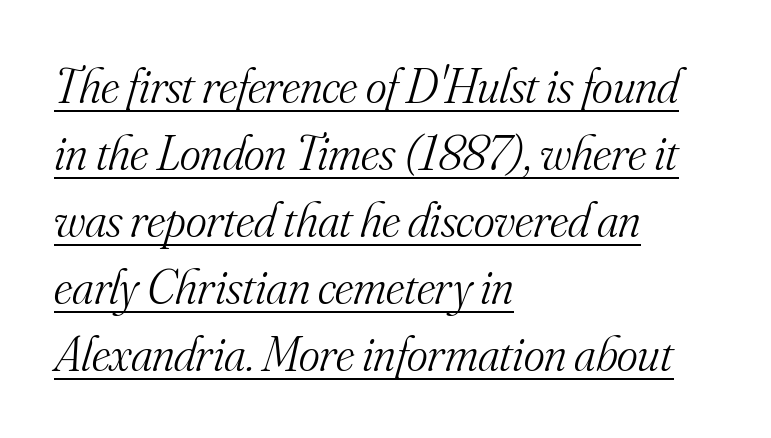
Every word sits above its own underline. Does the type have serifs? Yes, each stem ends in a small foot. The letters are slanted; this is an italic face. Letters have the restrained weight of plain body copy at most. Between one letter and the next there's only the usual sliver of space. The line-height multiplier appears to be the usual default.
